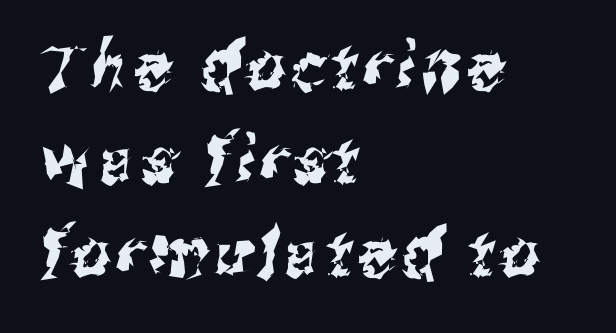
{"serif": "no", "width": "condensed", "stroke_contrast": "medium", "x_height": "medium", "monospaced": "no", "underline": "no", "align": "left", "line_spacing": "normal", "line_spacing_ratio": 1.42, "glyph_px": 66}
